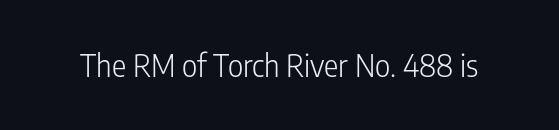
Q: Is the text bold? A: No.
Q: Is the text italic (slanted)? A: No, it is upright.
Q: Is the typeface a serif or a sans-serif typeface? A: Sans-serif.
Q: Is the text underlined? A: No.
Q: Is the spacing between letters normal or unusually wide? A: Normal.
Q: Width (condensed, normal, or wide)? A: Condensed.
Q: Stroke contrast? A: Low.
Q: x-height? A: Medium.
Q: Monospaced? A: No.
